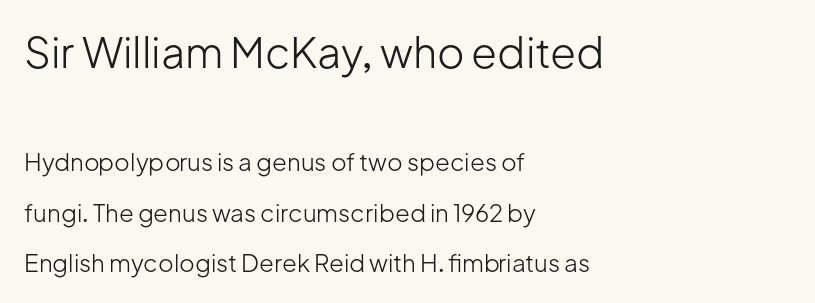
The rendering keeps characters at their native spacing. Size contrast runs from large at the top to small at the bottom. The rag falls on the right side of this text block. What's the leading like? Stretched, with rows far apart. Honestly, there is no underline to notice here at all.
